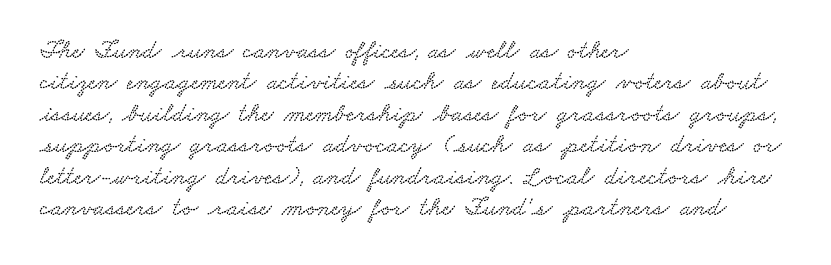
{"underline": "no", "align": "left", "line_spacing_ratio": 1.21, "letter_spacing": "normal", "letter_spacing_em": 0.0, "glyph_px": 26}
